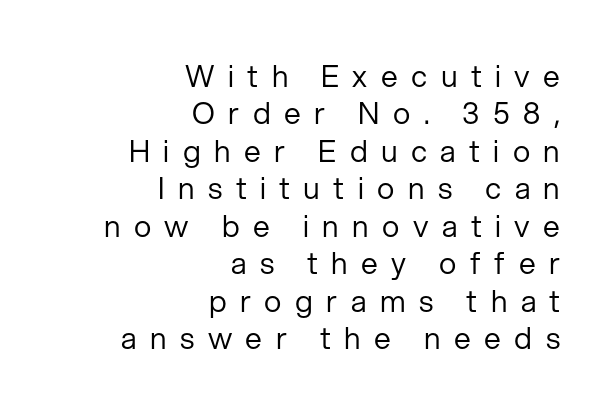
The image shows 30 px regular-weight sans-serif type, upright; set right-aligned, normal line spacing (1.25x), unusually wide letter spacing (+0.45 em), not underlined; low stroke contrast and a medium x-height.
